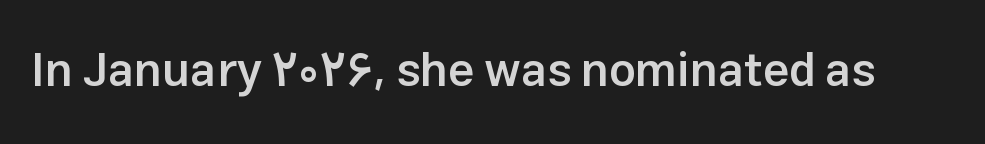
The image shows 47 px semibold sans-serif type, upright; set normal letter spacing, not underlined; low stroke contrast and a medium x-height.
